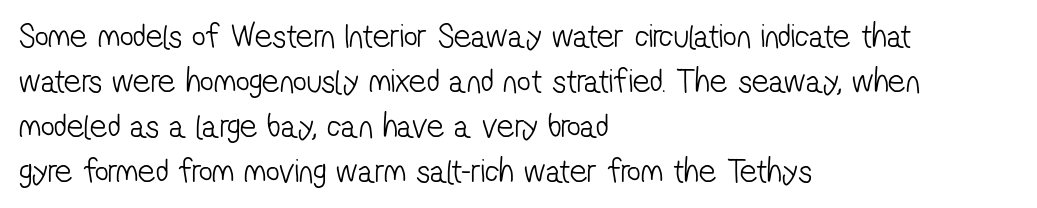
Unlike a traditional serif, this face leaves its strokes unadorned. Each row of text sits above clean, open space. A student would call this left alignment; a typographer would say flush left, rag right. Characters follow at the spacing the type designer built in. Ink coverage per letter is moderate at most.
